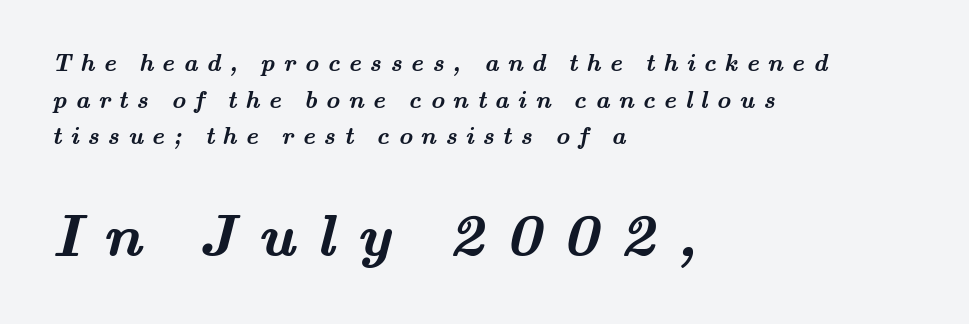
Q: Is the text bold? A: Yes.
Q: Is the typeface a serif or a sans-serif typeface? A: Serif.
Q: Is the text underlined? A: No.
Q: How is the paragraph aligned? A: Left-aligned.
Q: Is the spacing between letters normal or unusually wide? A: Unusually wide.
Q: Is the spacing between lines tight, normal or loose? A: Normal.
Q: Which block of text is set in a larger size, the first (top) or the second (bottom)? A: The second (bottom) one.
Q: Width (condensed, normal, or wide)? A: Wide.
Q: Stroke contrast? A: Medium.
Q: x-height? A: Small.
Q: Monospaced? A: No.
